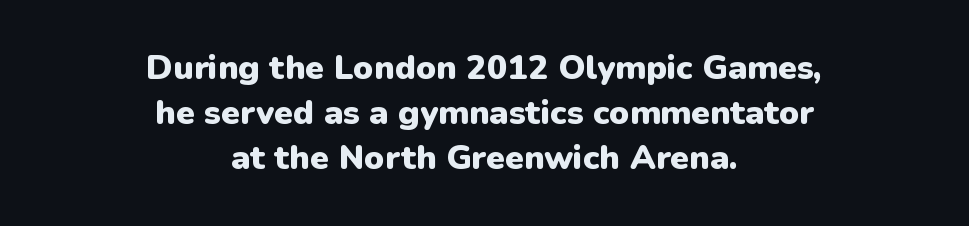
The image shows 34 px heavy sans-serif type, upright; set centered, normal line spacing (1.33x), normal letter spacing, not underlined; low stroke contrast and a medium x-height.
